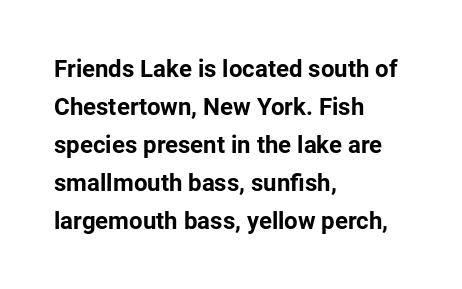
{"italic": "no", "bold": "yes", "underline": "no", "align": "left", "line_spacing": "normal", "line_spacing_ratio": 1.58, "letter_spacing": "normal", "letter_spacing_em": 0.0, "glyph_px": 24}
